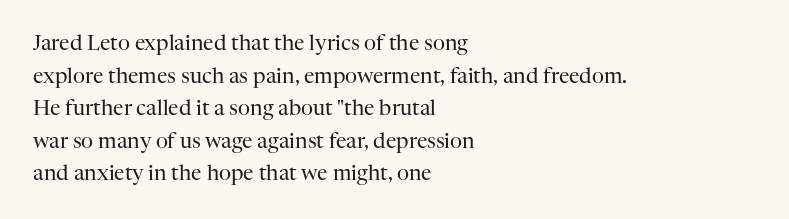
The axis of the letterforms is exactly vertical. Here the glyphs are tracked normally, forming tight word shapes. Descenders hang freely into open space. Line beginnings align vertically; line endings do not. The rows are spaced the way most documents space them.
